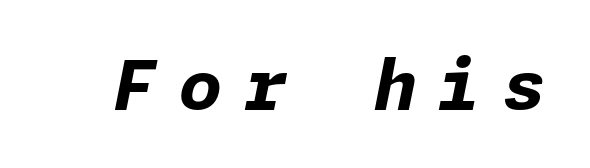
When letters slant like this, we call the style italic. Caption: expanded tracking, letters set apart. Has an underline been added? It has not. Summary of weight: heavy, a full bold.
